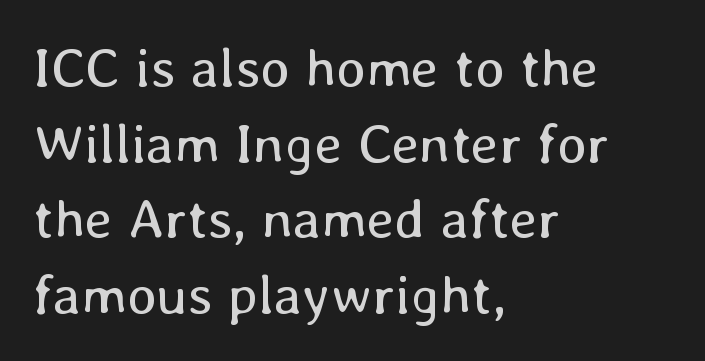
Q: Is the text bold? A: No.
Q: Is the text italic (slanted)? A: No, it is upright.
Q: Is the text underlined? A: No.
Q: How is the paragraph aligned? A: Left-aligned.
Q: Is the spacing between letters normal or unusually wide? A: Normal.
Q: Is the spacing between lines tight, normal or loose? A: Normal.
Q: Width (condensed, normal, or wide)? A: Normal.
Q: Stroke contrast? A: Low.
Q: x-height? A: Medium.
Q: Monospaced? A: No.
